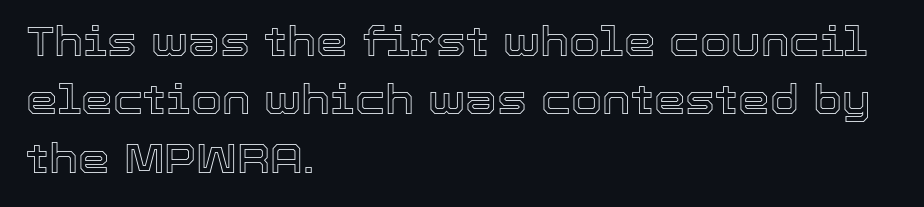
Nobody drew a line under any word here. A typesetter would call this zero additional tracking. Varying glyph widths throughout — classic text-font behaviour. Characters remain perfectly vertical along every line.
